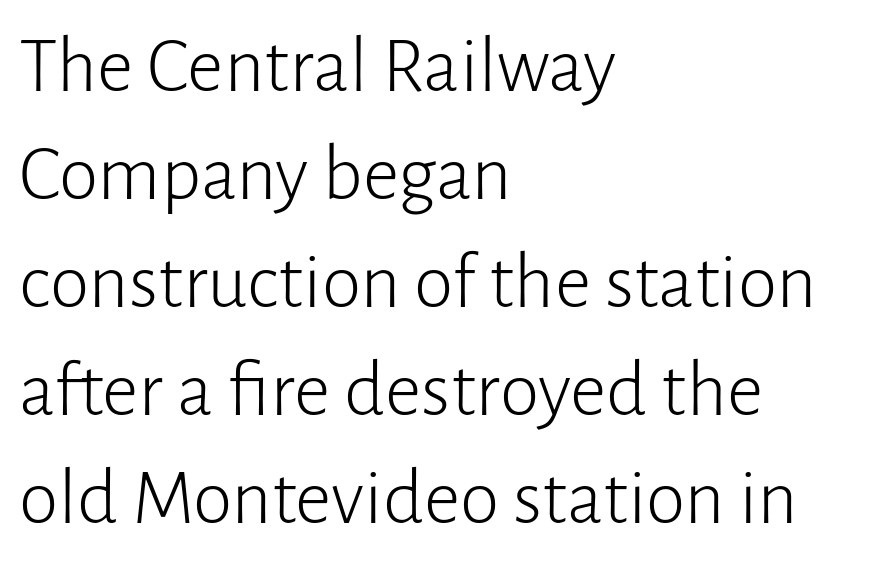
{"serif": "no", "italic": "no", "bold": "no", "weight": "light", "width": "normal", "stroke_contrast": "low", "x_height": "medium", "monospaced": "no", "underline": "no", "align": "left", "line_spacing": "normal", "line_spacing_ratio": 1.35, "letter_spacing": "normal", "letter_spacing_em": 0.0, "glyph_px": 80}
